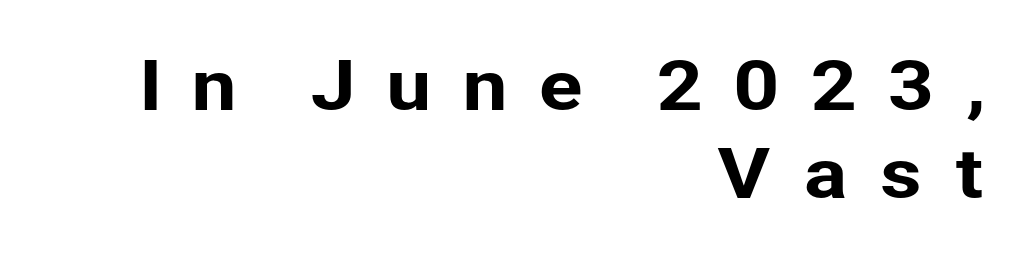
Q: Is the text italic (slanted)? A: No, it is upright.
Q: Is the typeface a serif or a sans-serif typeface? A: Sans-serif.
Q: Is the text underlined? A: No.
Q: How is the paragraph aligned? A: Right-aligned.
Q: Is the spacing between letters normal or unusually wide? A: Unusually wide.
Q: Is the spacing between lines tight, normal or loose? A: Normal.
Q: Width (condensed, normal, or wide)? A: Normal.
Q: Stroke contrast? A: Low.
Q: x-height? A: Medium.
Q: Monospaced? A: No.
